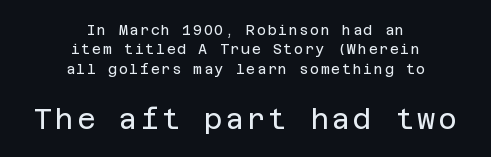
The image shows 28 px regular-weight sans-serif type, upright; set centered, normal line spacing (1.39x), not underlined; the second (bottom) block is 2.0x larger; low stroke contrast and a large x-height.
